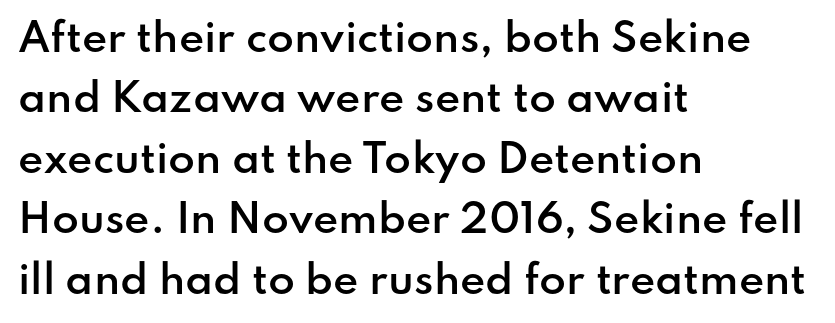
These lines sit exactly where default settings would place them. Stroke terminals: plain, sans-serif. Does extra space separate the letters? No, they use regular spacing. Underlining? Definitely not there.
